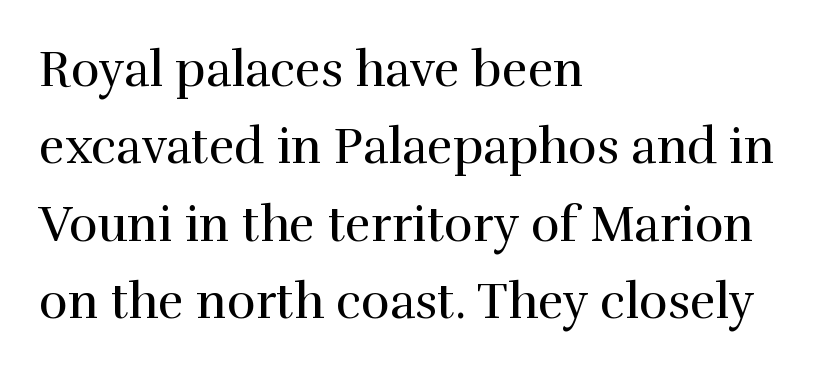
{"serif": "yes", "italic": "no", "bold": "no", "weight": "regular", "width": "normal", "x_height": "medium", "monospaced": "no", "underline": "no", "align": "left", "line_spacing": "normal", "line_spacing_ratio": 1.58, "letter_spacing": "normal", "letter_spacing_em": 0.0, "glyph_px": 49}
